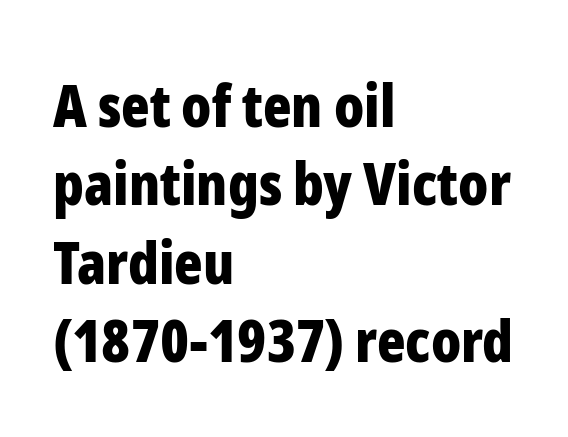
{"serif": "no", "italic": "no", "bold": "yes", "weight": "bold", "width": "condensed", "stroke_contrast": "low", "x_height": "medium", "monospaced": "no", "underline": "no", "align": "left", "line_spacing": "normal", "line_spacing_ratio": 1.33, "letter_spacing": "normal", "letter_spacing_em": 0.0, "glyph_px": 59}
